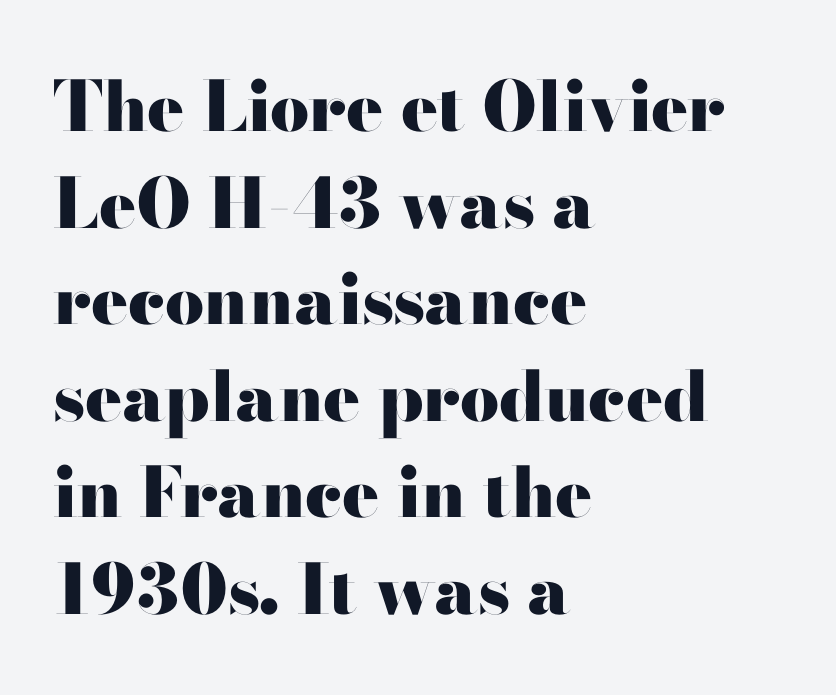
Q: Is the text bold? A: Yes.
Q: Is the text italic (slanted)? A: No, it is upright.
Q: Is the typeface a serif or a sans-serif typeface? A: Sans-serif.
Q: Is the text underlined? A: No.
Q: How is the paragraph aligned? A: Left-aligned.
Q: Is the spacing between letters normal or unusually wide? A: Normal.
Q: Is the spacing between lines tight, normal or loose? A: Normal.
Q: Width (condensed, normal, or wide)? A: Wide.
Q: Stroke contrast? A: High.
Q: x-height? A: Small.
Q: Monospaced? A: No.
